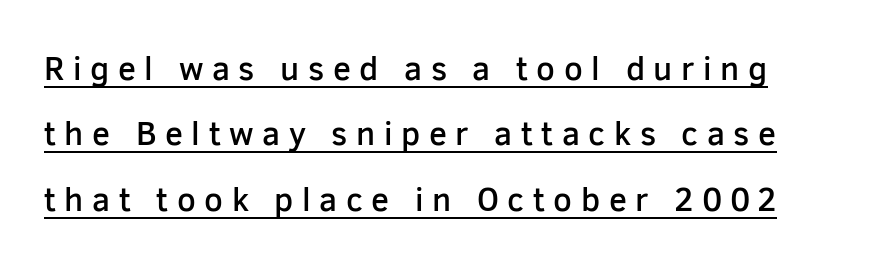
Q: Is the text bold? A: Semi-bold.
Q: Is the text italic (slanted)? A: No, it is upright.
Q: Is the typeface a serif or a sans-serif typeface? A: Sans-serif.
Q: Is the text underlined? A: Yes.
Q: Is the spacing between letters normal or unusually wide? A: Unusually wide.
Q: Is the spacing between lines tight, normal or loose? A: Loose.
Q: Width (condensed, normal, or wide)? A: Normal.
Q: Stroke contrast? A: Low.
Q: x-height? A: Medium.
Q: Monospaced? A: No.
